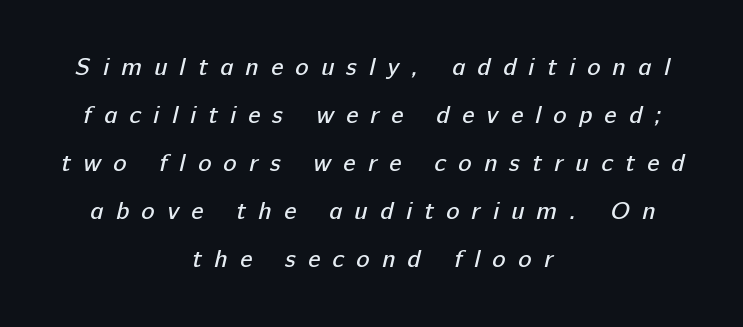
Has an underline been added? It has not. The cut favours lightness, reaching ordinary text weight at its darkest. Horizontal bands of white between lines are thick stripes. The letterforms stand isolated, each surrounded by extra space.
